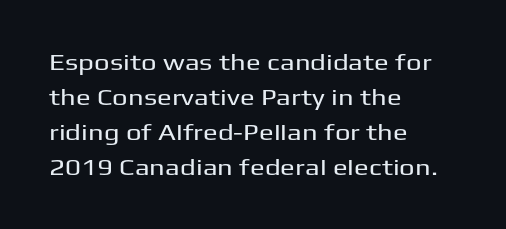
The image shows 22 px text type, upright; set left-aligned, normal line spacing (1.59x), normal letter spacing, not underlined.
